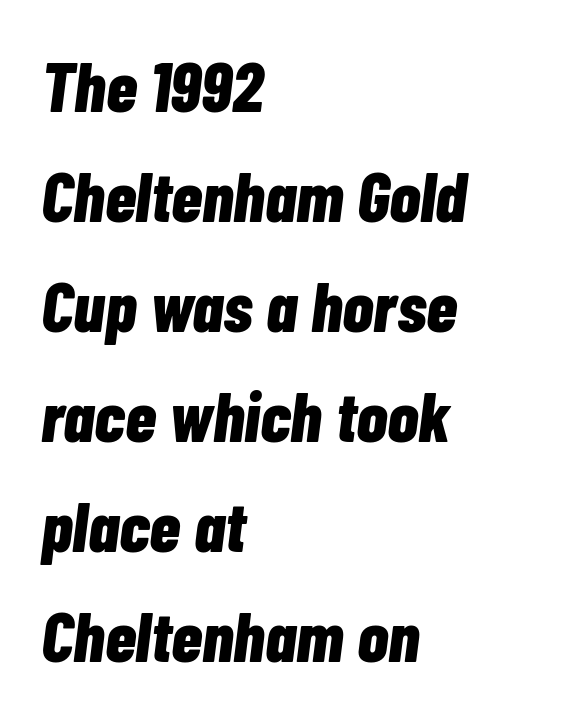
Q: Is the text bold? A: Yes.
Q: Is the text italic (slanted)? A: Yes, it leans right by about 7 degrees.
Q: Is the text underlined? A: No.
Q: How is the paragraph aligned? A: Left-aligned.
Q: Is the spacing between letters normal or unusually wide? A: Normal.
Q: Is the spacing between lines tight, normal or loose? A: Normal.
Q: Width (condensed, normal, or wide)? A: Condensed.
Q: Stroke contrast? A: Low.
Q: x-height? A: Medium.
Q: Monospaced? A: No.
